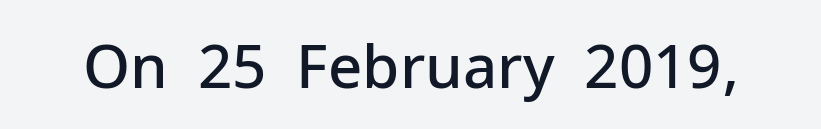
The gaps between neighbouring characters are ordinary and unremarkable. The words here are not underlined. You could not count columns in this text — the font is proportionally spaced. Does the type have serifs? No, each stem ends abruptly. Notice how the stems are strictly vertical — no italics here. A somewhat darkened texture: the type is semibold rather than bold.
